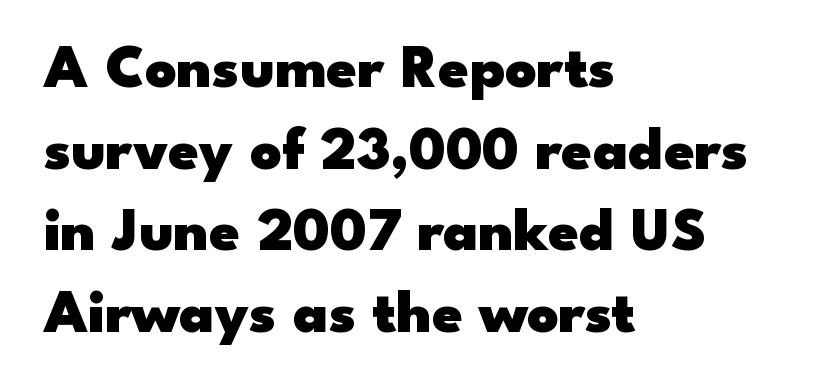
Q: Is the text bold? A: Yes.
Q: Is the text italic (slanted)? A: No, it is upright.
Q: Is the typeface a serif or a sans-serif typeface? A: Sans-serif.
Q: Is the text underlined? A: No.
Q: How is the paragraph aligned? A: Left-aligned.
Q: Is the spacing between letters normal or unusually wide? A: Normal.
Q: Is the spacing between lines tight, normal or loose? A: Normal.
Q: Width (condensed, normal, or wide)? A: Wide.
Q: Stroke contrast? A: Low.
Q: x-height? A: Small.
Q: Monospaced? A: No.
